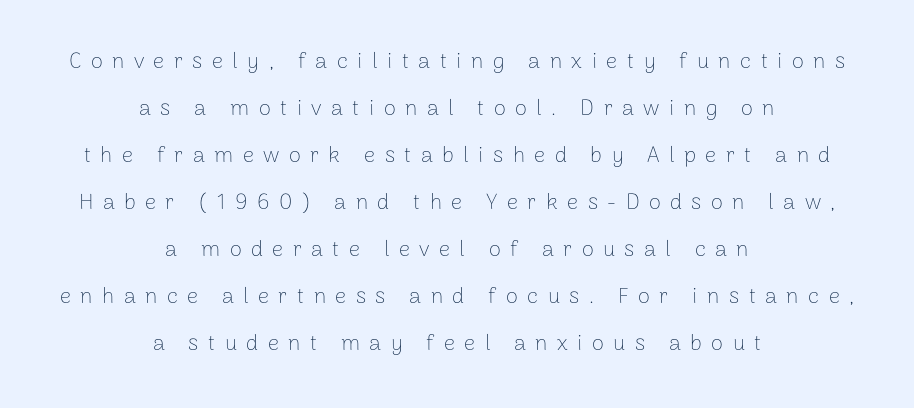
Q: Is the text bold? A: No.
Q: Is the text italic (slanted)? A: No, it is upright.
Q: Is the text underlined? A: No.
Q: How is the paragraph aligned? A: Centered.
Q: Is the spacing between letters normal or unusually wide? A: Unusually wide.
Q: Is the spacing between lines tight, normal or loose? A: Loose.
